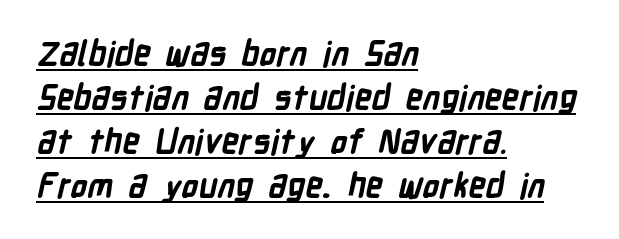
Q: Is the text bold? A: Yes.
Q: Is the typeface a serif or a sans-serif typeface? A: Sans-serif.
Q: Is the text underlined? A: Yes.
Q: How is the paragraph aligned? A: Left-aligned.
Q: Is the spacing between letters normal or unusually wide? A: Normal.
Q: Is the spacing between lines tight, normal or loose? A: Normal.
Q: Width (condensed, normal, or wide)? A: Condensed.
Q: Stroke contrast? A: Low.
Q: x-height? A: Medium.
Q: Monospaced? A: No.
